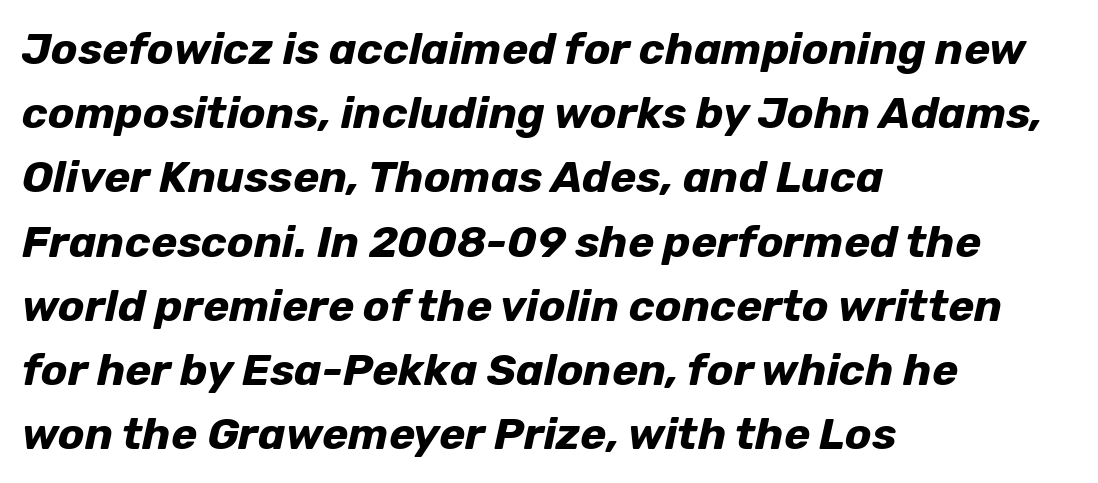
{"italic": "yes", "lean": "right", "slant_degrees": 12, "bold": "yes", "weight": "bold", "width": "normal", "stroke_contrast": "low", "x_height": "medium", "monospaced": "no", "underline": "no", "align": "left", "line_spacing": "normal", "line_spacing_ratio": 1.46, "letter_spacing": "normal", "letter_spacing_em": 0.0, "glyph_px": 44}
